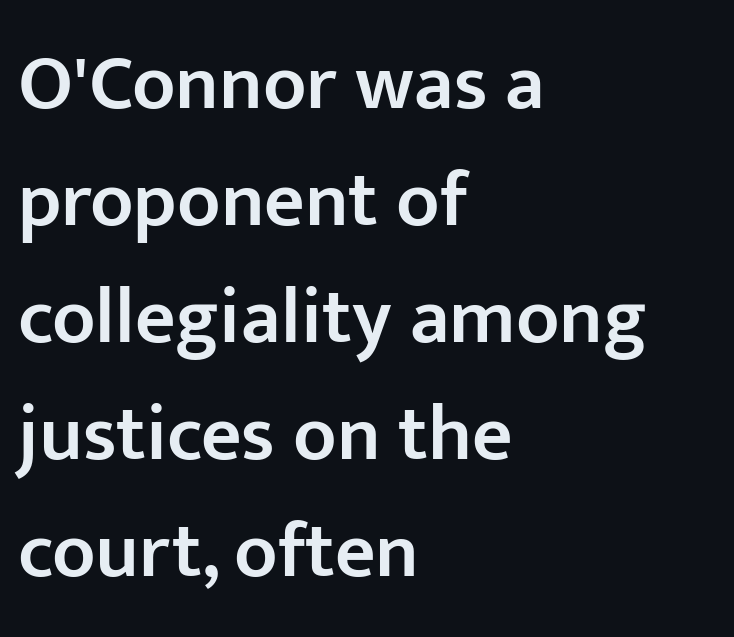
Plain, unruled lines of type. Does extra space separate the letters? No, they use regular spacing. Stroke thickness is moderately raised; the sample reads as semibold. Proportional: the letters do not fall into vertical columns. In terms of letterform style, serifs are entirely absent. A typesetter would mark this as roman, not italic.
